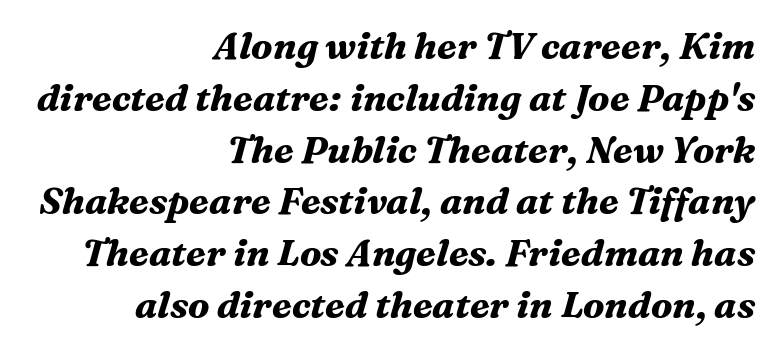
Q: Is the text bold? A: Yes.
Q: Is the text italic (slanted)? A: Yes, it leans right by about 16 degrees.
Q: Is the typeface a serif or a sans-serif typeface? A: Serif.
Q: Is the text underlined? A: No.
Q: How is the paragraph aligned? A: Right-aligned.
Q: Is the spacing between letters normal or unusually wide? A: Normal.
Q: Is the spacing between lines tight, normal or loose? A: Normal.
Q: Width (condensed, normal, or wide)? A: Normal.
Q: Stroke contrast? A: Medium.
Q: x-height? A: Medium.
Q: Monospaced? A: No.
